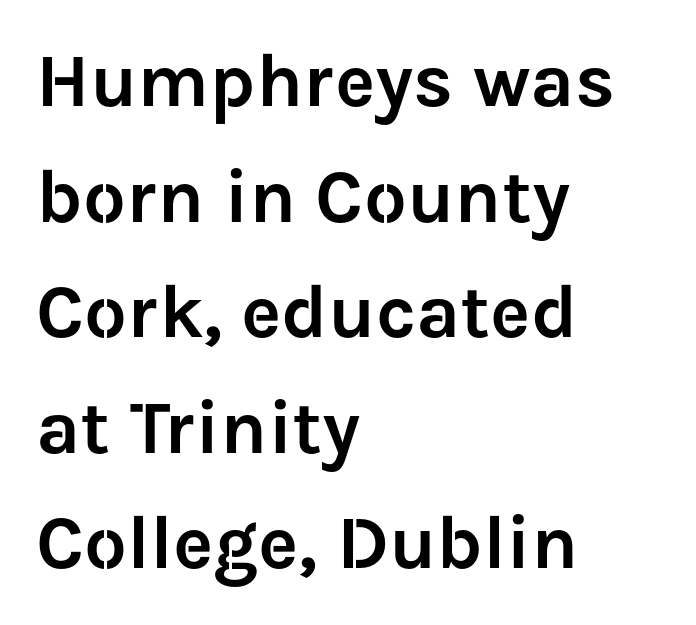
{"serif": "no", "italic": "no", "width": "normal", "stroke_contrast": "low", "x_height": "medium", "monospaced": "no", "underline": "no", "align": "left", "line_spacing": "normal", "line_spacing_ratio": 1.52, "letter_spacing": "normal", "letter_spacing_em": 0.0, "glyph_px": 76}
